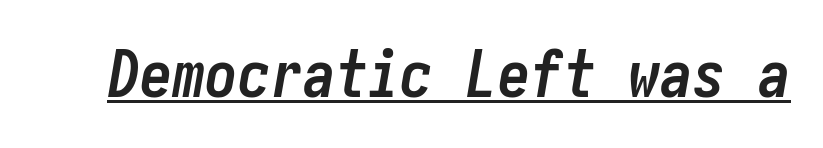
The image shows 65 px semibold, condensed type, italic (leaning right); set normal letter spacing, underlined; low stroke contrast and a medium x-height.
